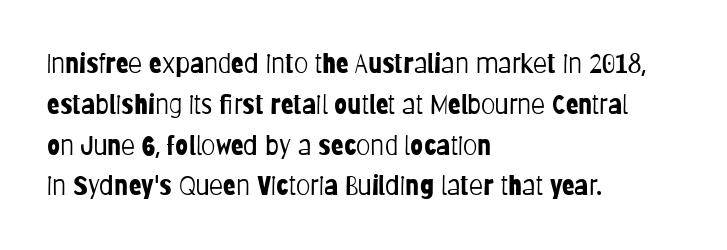
The image shows 26 px text type, upright; set left-aligned, normal line spacing (1.57x), normal letter spacing, not underlined.
